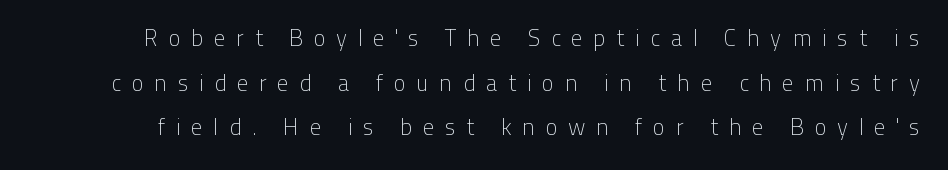
Q: Is the text bold? A: No.
Q: Is the text italic (slanted)? A: No, it is upright.
Q: Is the text underlined? A: No.
Q: Is the spacing between letters normal or unusually wide? A: Unusually wide.
Q: Is the spacing between lines tight, normal or loose? A: Loose.
